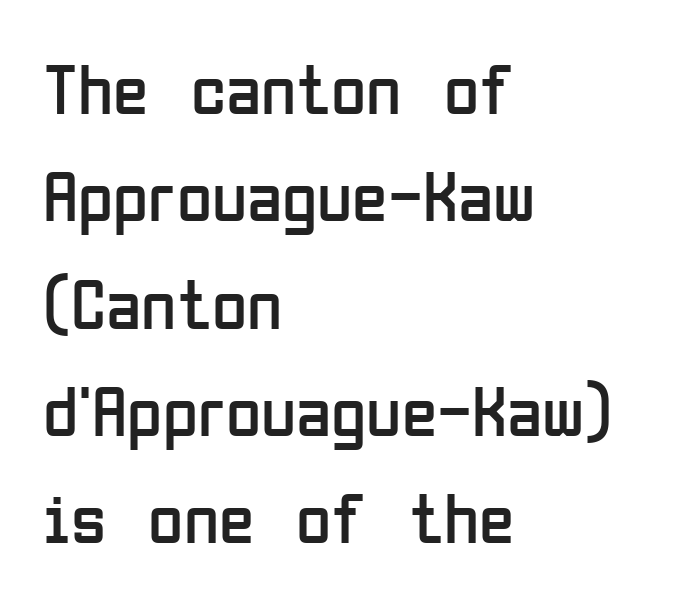
{"serif": "no", "italic": "no", "bold": "no", "weight": "regular", "width": "condensed", "stroke_contrast": "low", "x_height": "medium", "monospaced": "no", "underline": "no", "align": "left", "line_spacing": "normal", "line_spacing_ratio": 1.49, "letter_spacing": "normal", "letter_spacing_em": 0.0, "glyph_px": 72}
